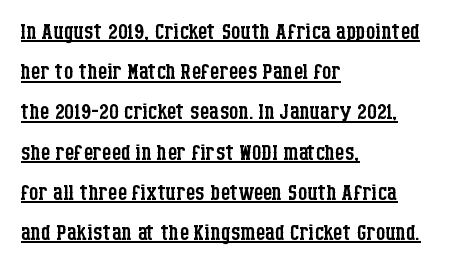
Is this a sans? No — the strokes have serifs. Do the characters align in a grid? No, the font is proportional. Weight: not bold — regular or lighter. Every word sits above its own underline.
